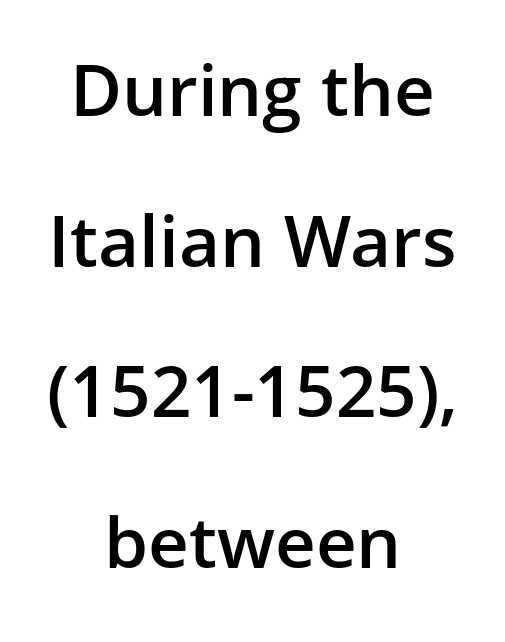
The image shows 71 px semibold sans-serif type, upright; set centered, loose line spacing (2.12x), normal letter spacing, not underlined; low stroke contrast and a medium x-height.
